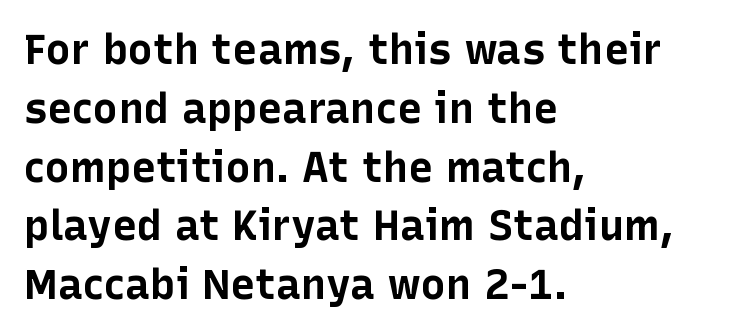
The image shows 42 px bold sans-serif type, upright; set left-aligned, normal line spacing (1.4x), normal letter spacing, not underlined; low stroke contrast and a medium x-height.
